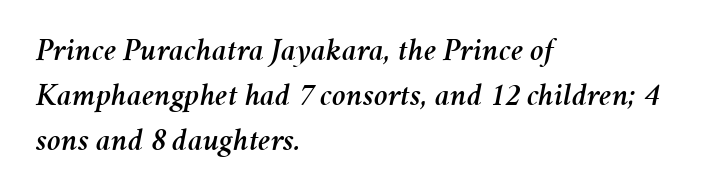
Is this a fixed-width face? No — the glyphs have proportional, varying widths. Baseline-to-baseline distance is the conventional proportion of letter height. This is oblique type, the kind used for emphasis or titles. The strip under each line holds only bare page.
